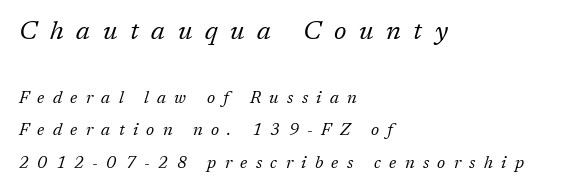
{"italic": "yes", "lean": "right", "slant_degrees": 17, "bold": "no", "underline": "no", "align": "left", "line_spacing": "loose", "line_spacing_ratio": 1.92, "letter_spacing": "wide", "letter_spacing_em": 0.49, "larger_block": "first", "size_ratio": 1.53, "glyph_px": 26}
